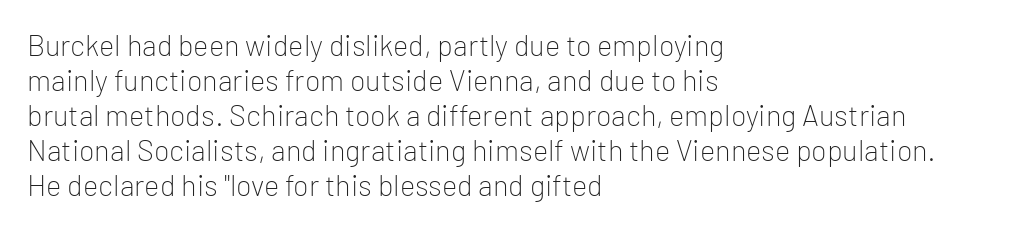
The image shows 29 px light sans-serif type, upright; set left-aligned, line spacing 1.21x, normal letter spacing, not underlined; low stroke contrast and a medium x-height.
